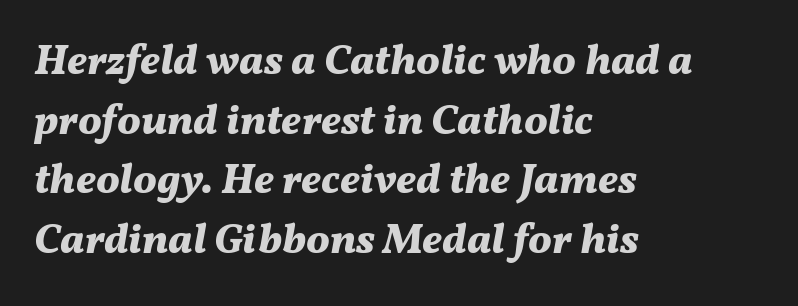
The image shows 42 px bold type, italic (leaning right); set left-aligned, normal line spacing (1.42x), normal letter spacing, not underlined; medium stroke contrast and a medium x-height.
